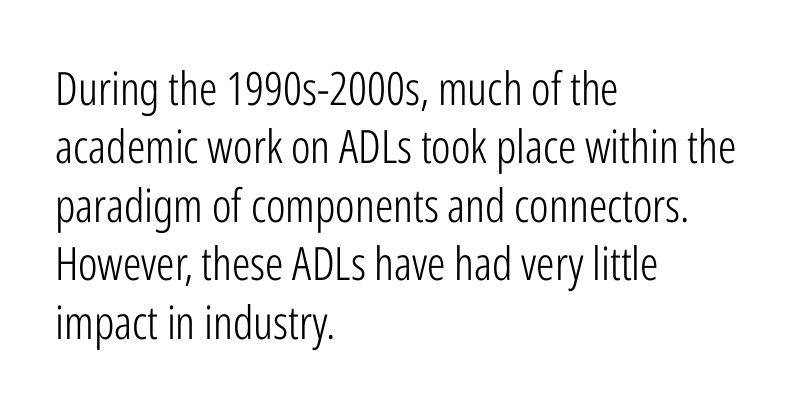
The image shows 46 px light, condensed sans-serif type, upright; set left-aligned, normal line spacing (1.27x), normal letter spacing, not underlined; low stroke contrast and a medium x-height.
